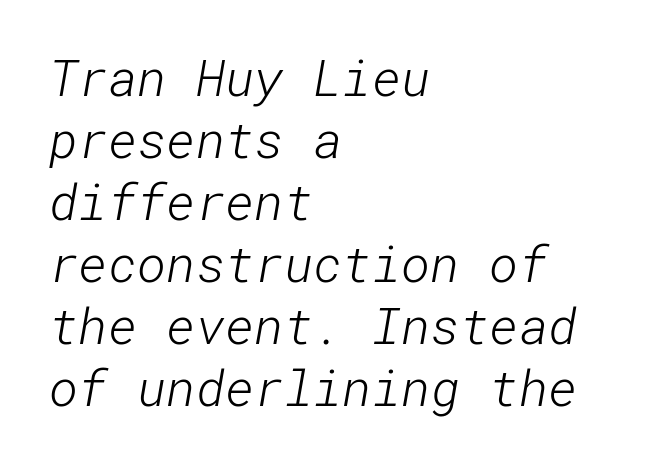
The image shows 50 px light sans-serif type; set left-aligned, line spacing 1.24x, normal letter spacing, not underlined; low stroke contrast and a medium x-height.
